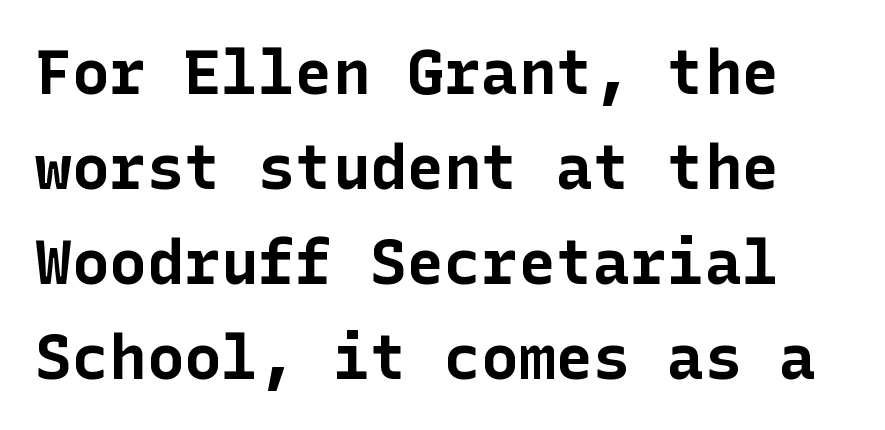
These lines are composed in type without serifs. The type sits square on the baseline with zero lean. The zone under the glyphs is completely vacant. Letter spacing: default.
